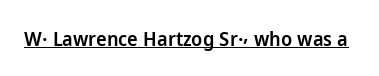
Vertical strokes here are truly vertical. Firm but not heavy-handed strokes: this text is semibold. A typographer would call this underscored text. Students, note that the glyphs here touch the page at normal intervals.
